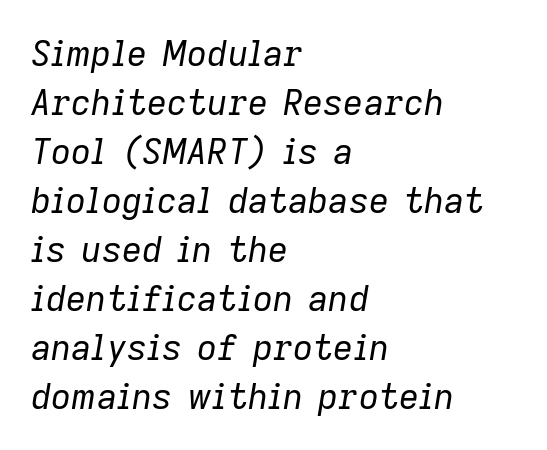
{"italic": "yes", "lean": "right", "slant_degrees": 9, "bold": "no", "weight": "regular", "width": "normal", "stroke_contrast": "low", "x_height": "medium", "monospaced": "no", "underline": "no", "align": "left", "line_spacing": "normal", "line_spacing_ratio": 1.4, "letter_spacing": "normal", "letter_spacing_em": 0.0, "glyph_px": 35}
